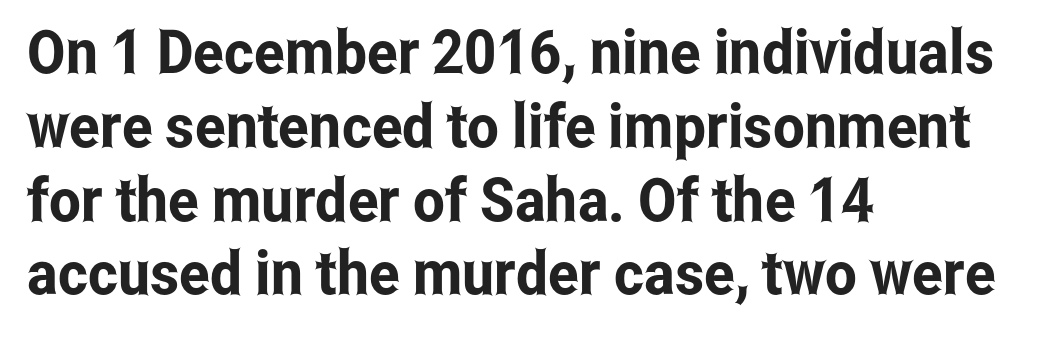
The image shows 61 px condensed sans-serif type, upright; set left-aligned, line spacing 1.21x, normal letter spacing, not underlined; low stroke contrast and a medium x-height.
